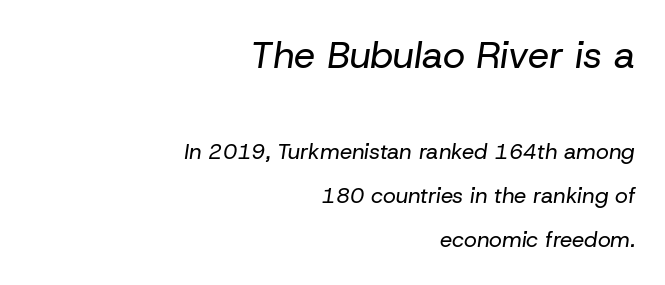
{"italic": "yes", "lean": "right", "slant_degrees": 8, "bold": "no", "weight": "regular", "width": "normal", "stroke_contrast": "low", "x_height": "medium", "monospaced": "no", "underline": "no", "align": "right", "line_spacing": "loose", "line_spacing_ratio": 2.01, "letter_spacing": "normal", "letter_spacing_em": 0.0, "larger_block": "first", "size_ratio": 1.73, "glyph_px": 38}
